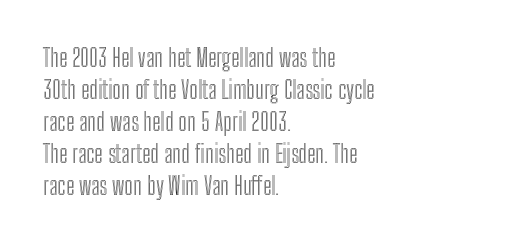
The image shows 24 px text type, upright; set left-aligned, normal line spacing (1.33x), normal letter spacing, not underlined.
